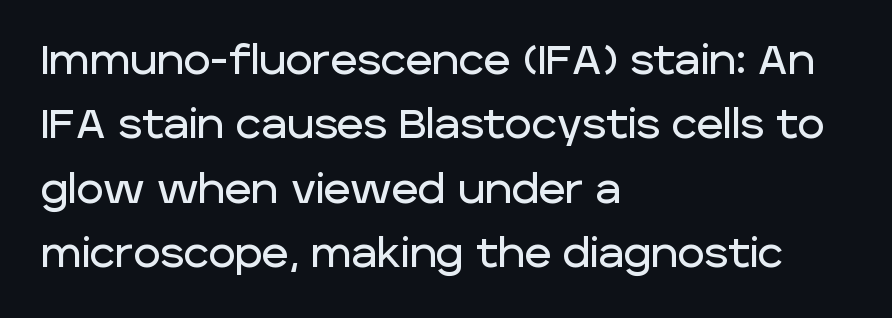
The image shows 41 px sans-serif type, upright; set left-aligned, normal line spacing (1.57x), normal letter spacing, not underlined; low stroke contrast and a large x-height.
